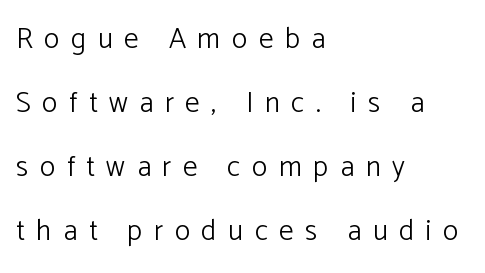
Q: Is the text bold? A: No.
Q: Is the text italic (slanted)? A: No, it is upright.
Q: Is the typeface a serif or a sans-serif typeface? A: Sans-serif.
Q: Is the text underlined? A: No.
Q: How is the paragraph aligned? A: Left-aligned.
Q: Is the spacing between letters normal or unusually wide? A: Unusually wide.
Q: Is the spacing between lines tight, normal or loose? A: Loose.
Q: Width (condensed, normal, or wide)? A: Normal.
Q: Stroke contrast? A: Low.
Q: x-height? A: Medium.
Q: Monospaced? A: No.
